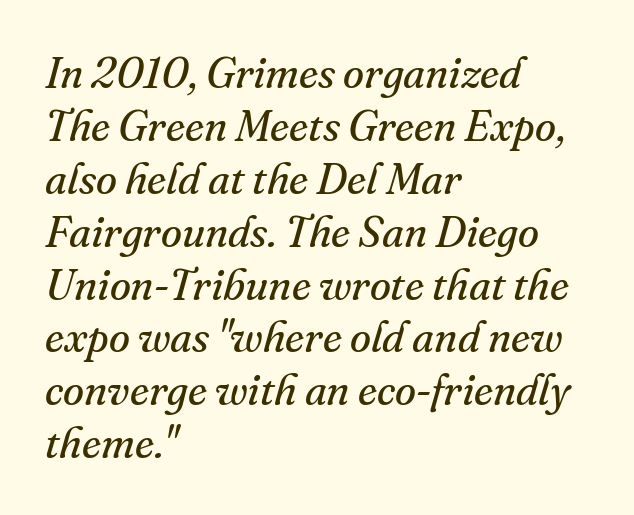
Q: Is the text bold? A: No.
Q: Is the text italic (slanted)? A: Yes, it leans right by about 16 degrees.
Q: Is the typeface a serif or a sans-serif typeface? A: Serif.
Q: Is the text underlined? A: No.
Q: How is the paragraph aligned? A: Left-aligned.
Q: Is the spacing between letters normal or unusually wide? A: Normal.
Q: Width (condensed, normal, or wide)? A: Normal.
Q: Stroke contrast? A: Medium.
Q: x-height? A: Small.
Q: Monospaced? A: No.
